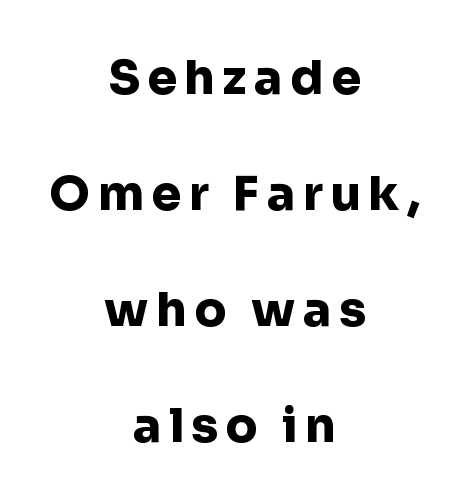
The image shows 47 px heavy sans-serif type, upright; set centered, loose line spacing (2.47x), not underlined; low stroke contrast and a medium x-height.
